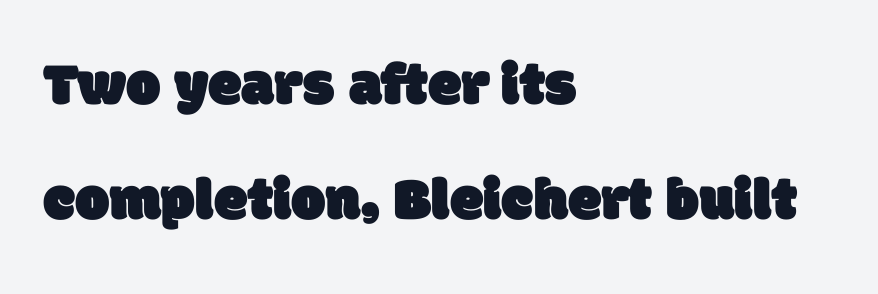
The image shows 61 px sans-serif type; set left-aligned, line spacing 1.88x, normal letter spacing, not underlined; low stroke contrast and a large x-height.
